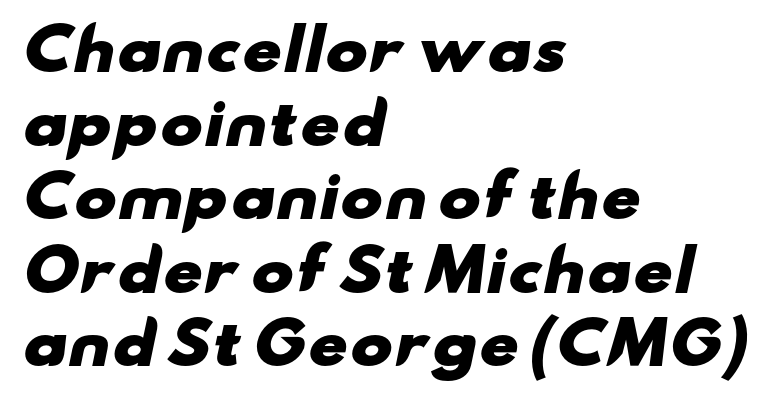
{"serif": "no", "bold": "yes", "weight": "heavy", "width": "wide", "stroke_contrast": "low", "x_height": "small", "monospaced": "no", "underline": "no", "align": "left", "line_spacing": "normal", "line_spacing_ratio": 1.29, "letter_spacing": "normal", "letter_spacing_em": 0.0, "glyph_px": 57}
